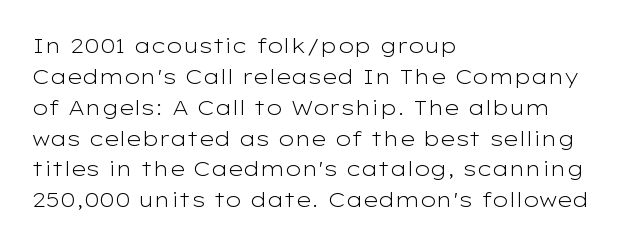
Q: Is the text bold? A: No.
Q: Is the text italic (slanted)? A: No, it is upright.
Q: Is the text underlined? A: No.
Q: How is the paragraph aligned? A: Left-aligned.
Q: Is the spacing between letters normal or unusually wide? A: Normal.
Q: Is the spacing between lines tight, normal or loose? A: Normal.
